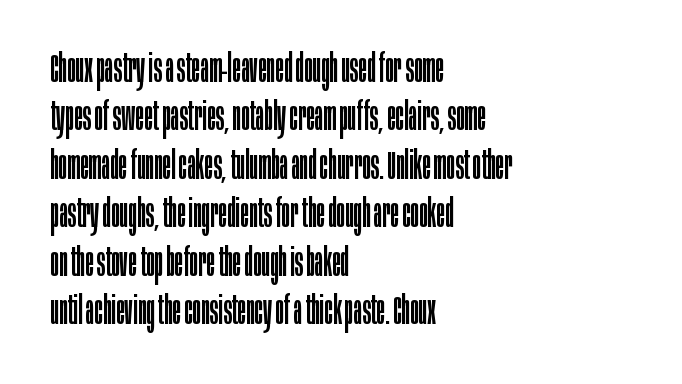
The image shows 40 px regular-weight, condensed sans-serif type, upright; set left-aligned, line spacing 1.21x, normal letter spacing, not underlined; low stroke contrast and a large x-height.
